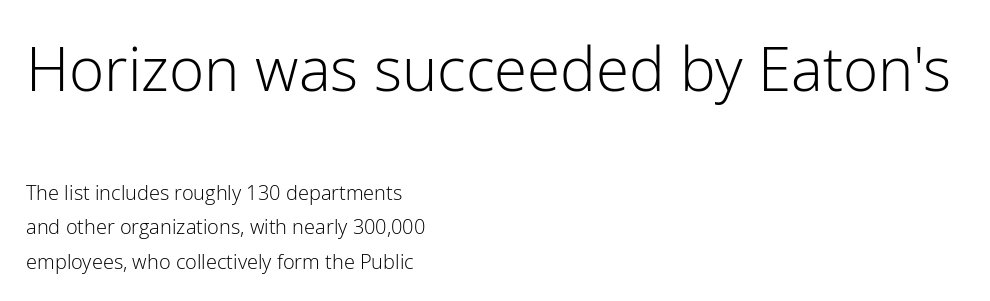
The image shows 60 px light sans-serif type, upright; set left-aligned, line spacing 1.73x, normal letter spacing, not underlined; the first (top) block is 3.0x larger; low stroke contrast and a medium x-height.
